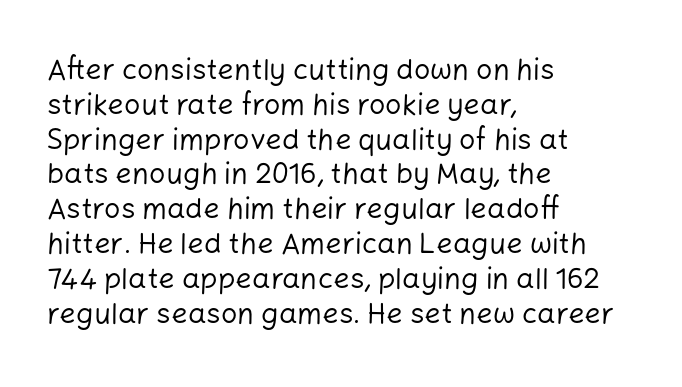
Font category for this specimen: sans-serif. The cut favours lightness, reaching ordinary text weight at its darkest. The type is set solid horizontally, with unmodified tracking. The letters stand straight up with perfectly vertical stems. The zone under the glyphs is completely vacant. Varying glyph widths throughout — classic text-font behaviour.
